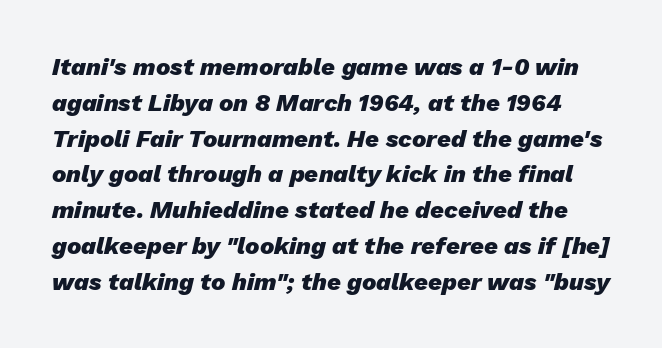
Q: Is the text bold? A: Yes.
Q: Is the text italic (slanted)? A: Yes, it leans right by about 13 degrees.
Q: Is the text underlined? A: No.
Q: Is the spacing between letters normal or unusually wide? A: Normal.
Q: Is the spacing between lines tight, normal or loose? A: Normal.
